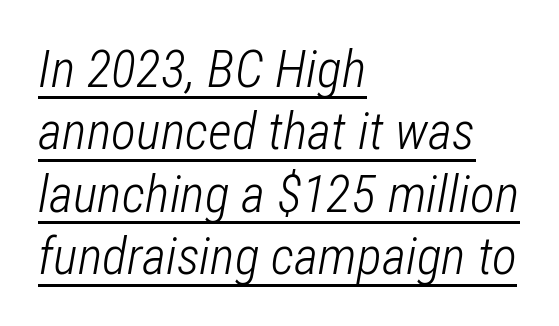
Is the letter spacing exaggerated? No — it looks like the ordinary default. A typographer would call this underscored text. You could not count columns in this text — the font is proportionally spaced. This is oblique type, the kind used for emphasis or titles. Weight: not bold — regular or lighter.
